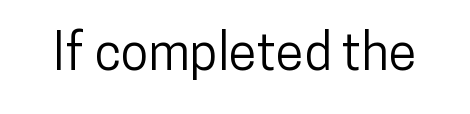
{"serif": "no", "italic": "no", "width": "condensed", "stroke_contrast": "low", "x_height": "medium", "monospaced": "no", "underline": "no", "letter_spacing": "normal", "letter_spacing_em": 0.0, "glyph_px": 51}
